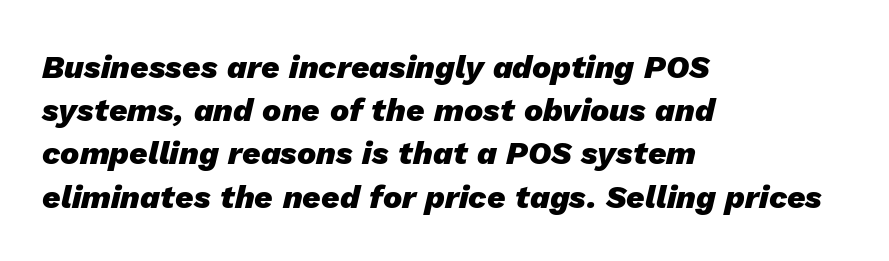
Q: Is the text bold? A: Yes.
Q: Is the text italic (slanted)? A: Yes, it leans right by about 13 degrees.
Q: Is the text underlined? A: No.
Q: How is the paragraph aligned? A: Left-aligned.
Q: Is the spacing between letters normal or unusually wide? A: Normal.
Q: Is the spacing between lines tight, normal or loose? A: Normal.
Q: Width (condensed, normal, or wide)? A: Normal.
Q: Stroke contrast? A: Low.
Q: x-height? A: Medium.
Q: Monospaced? A: No.
